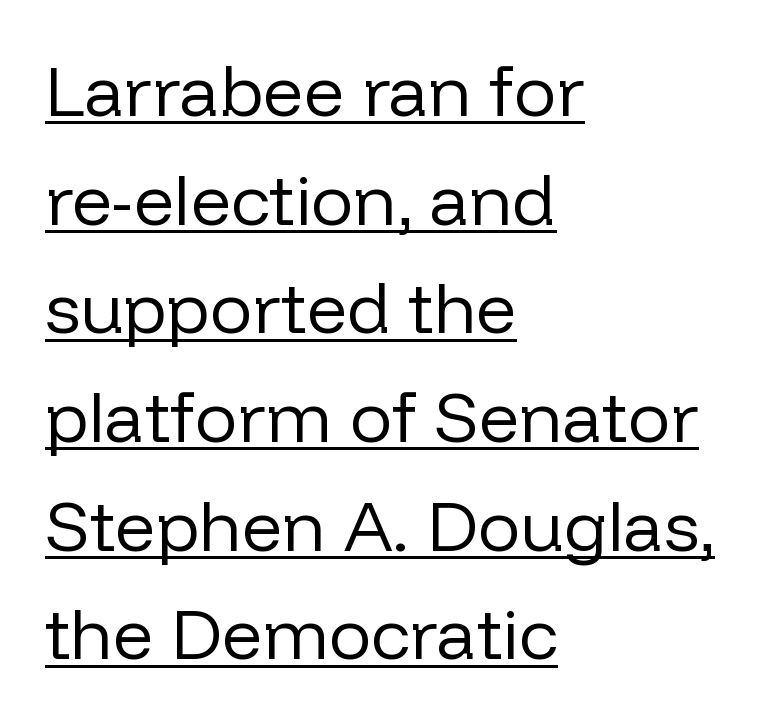
{"serif": "no", "italic": "no", "bold": "no", "weight": "regular", "width": "normal", "stroke_contrast": "low", "x_height": "medium", "monospaced": "no", "underline": "yes", "align": "left", "line_spacing": "normal", "line_spacing_ratio": 1.53, "letter_spacing": "normal", "letter_spacing_em": 0.0, "glyph_px": 71}
